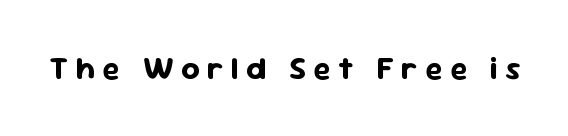
The image shows 32 px bold sans-serif type, upright; set unusually wide letter spacing (+0.23 em), not underlined; low stroke contrast and a medium x-height.
